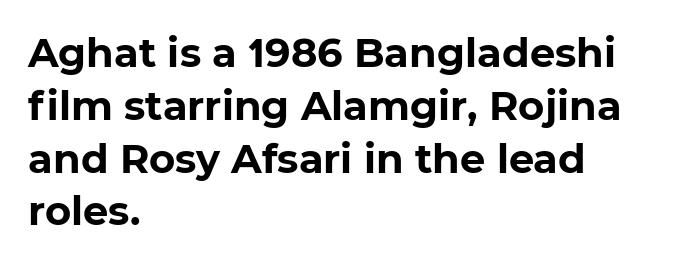
{"serif": "no", "bold": "yes", "weight": "bold", "width": "normal", "stroke_contrast": "low", "x_height": "medium", "monospaced": "no", "underline": "no", "align": "left", "line_spacing": "normal", "line_spacing_ratio": 1.32, "letter_spacing": "normal", "letter_spacing_em": 0.0, "glyph_px": 40}
